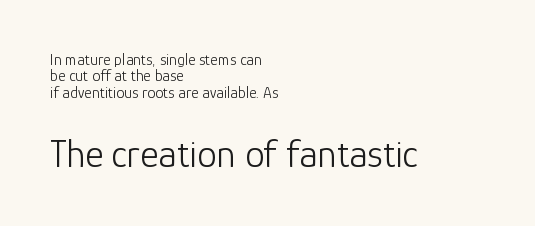
The image shows 39 px light sans-serif type, upright; set left-aligned, tight line spacing (1.03x), normal letter spacing, not underlined; the second (bottom) block is 2.44x larger; low stroke contrast and a medium x-height.
